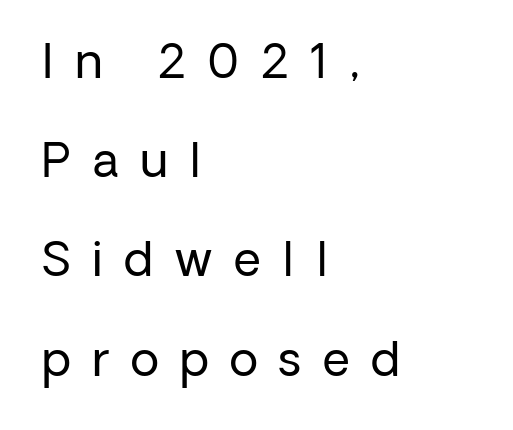
The image shows 47 px regular-weight sans-serif type, upright; set left-aligned, loose line spacing (2.11x), unusually wide letter spacing (+0.46 em), not underlined; low stroke contrast and a medium x-height.
